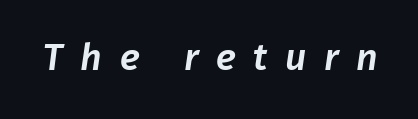
{"serif": "no", "width": "normal", "stroke_contrast": "low", "x_height": "medium", "monospaced": "no", "underline": "no", "letter_spacing": "wide", "letter_spacing_em": 0.46, "glyph_px": 38}
